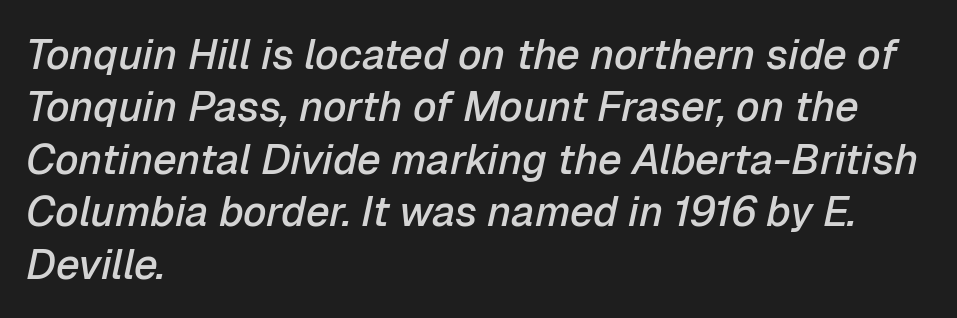
Quick note: underline off. The passage shown stacks its lines at a standard gap. The text carries the slant typical of an italic or oblique font. Firm but not heavy-handed strokes: this text is semibold. The typesetter chose a ragged-right arrangement here. A typesetter would call this proportional, since set widths differ per character.
